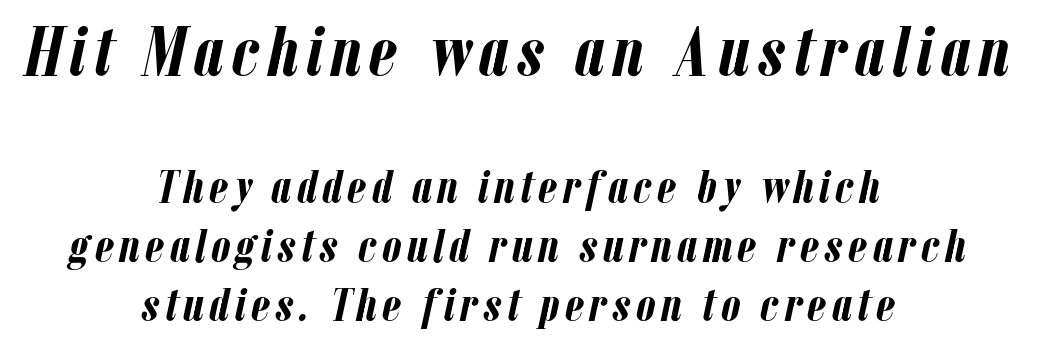
Q: Is the text bold? A: Yes.
Q: Is the text italic (slanted)? A: Yes, it leans right by about 12 degrees.
Q: Is the text underlined? A: No.
Q: How is the paragraph aligned? A: Centered.
Q: Which block of text is set in a larger size, the first (top) or the second (bottom)? A: The first (top) one.
Q: Width (condensed, normal, or wide)? A: Condensed.
Q: Stroke contrast? A: Low.
Q: x-height? A: Medium.
Q: Monospaced? A: No.
